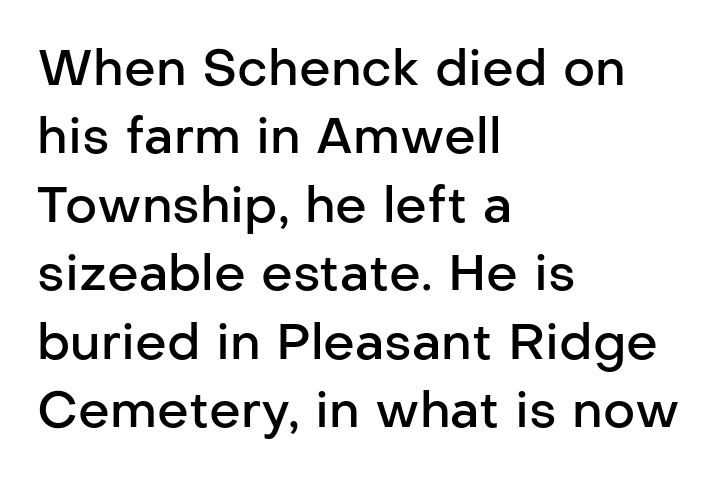
{"serif": "no", "italic": "no", "bold": "semi", "weight": "semibold", "width": "normal", "stroke_contrast": "low", "x_height": "medium", "monospaced": "no", "underline": "no", "align": "left", "line_spacing": "normal", "line_spacing_ratio": 1.37, "letter_spacing": "normal", "letter_spacing_em": 0.0, "glyph_px": 50}
